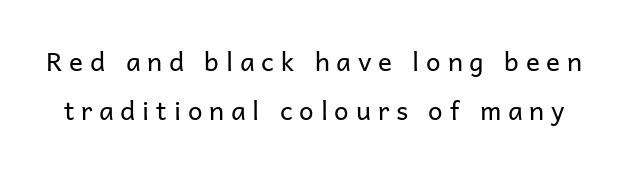
Q: Is the text bold? A: No.
Q: Is the text italic (slanted)? A: No, it is upright.
Q: Is the text underlined? A: No.
Q: Is the spacing between letters normal or unusually wide? A: Unusually wide.
